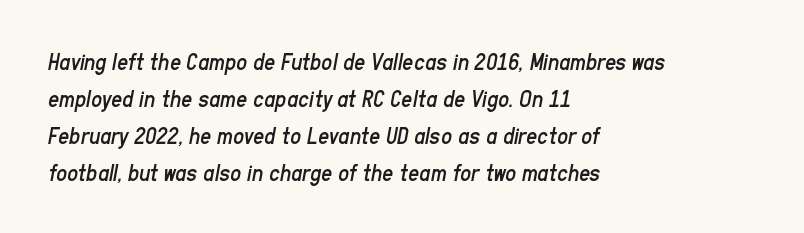
{"italic": "yes", "lean": "right", "slant_degrees": 11, "bold": "no", "underline": "no", "align": "left", "line_spacing": "normal", "line_spacing_ratio": 1.54, "letter_spacing": "normal", "letter_spacing_em": 0.0, "glyph_px": 24}
